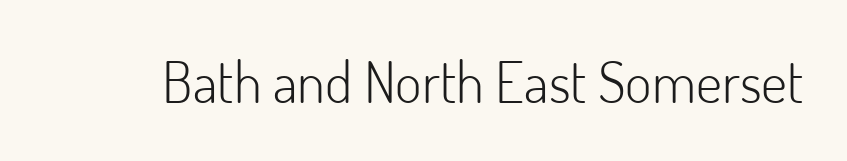
The image shows 57 px light sans-serif type, upright; set normal letter spacing, not underlined; low stroke contrast and a small x-height.
